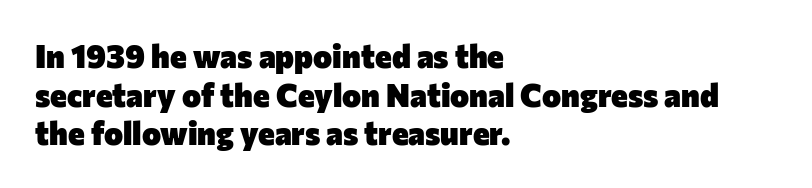
Beneath every word, the page is bare. The gaps between neighbouring characters are ordinary and unremarkable. Is the type bold? Yes — the strokes are clearly thick and heavy. Letterform terminals end flat and unadorned throughout the passage.
